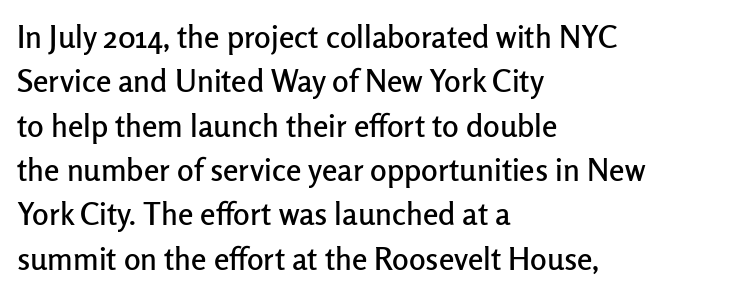
Is the letter spacing exaggerated? No — it looks like the ordinary default. The glyphs are unaccompanied by any horizontal stroke below them. Characters remain perfectly vertical along every line. How would I describe the line gaps? Plain and ordinary.
